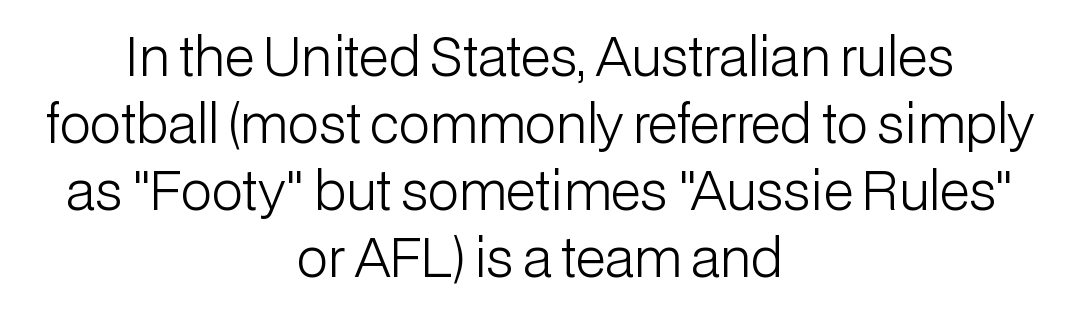
Q: Is the text bold? A: No.
Q: Is the text italic (slanted)? A: No, it is upright.
Q: Is the typeface a serif or a sans-serif typeface? A: Sans-serif.
Q: Is the text underlined? A: No.
Q: How is the paragraph aligned? A: Centered.
Q: Is the spacing between letters normal or unusually wide? A: Normal.
Q: Is the spacing between lines tight, normal or loose? A: Normal.
Q: Width (condensed, normal, or wide)? A: Normal.
Q: Stroke contrast? A: Low.
Q: x-height? A: Medium.
Q: Monospaced? A: No.
